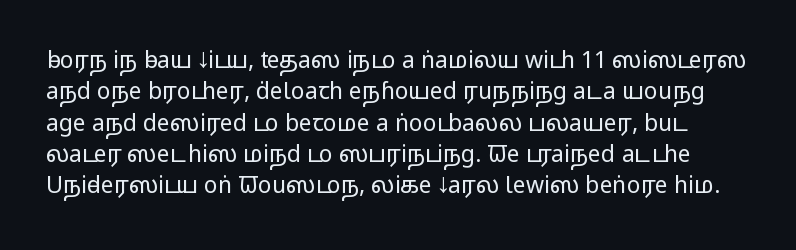
Italic? Not at all — the glyphs are vertical. Nobody touched the tracking dial on this one. Interline gaps are of average width in this sample. Counters stay open thanks to moderate or lighter strokes. The words here are not underlined.
